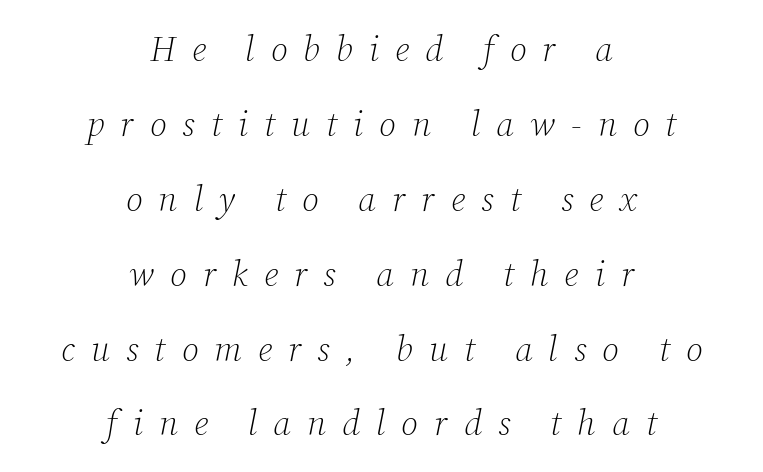
Students, note that the glyphs here are deliberately spaced far apart. Would a proofreader flag this as italicized? Yes. The font sits on the lighter half of the weight spectrum, regular included. No word sits above an underline.
